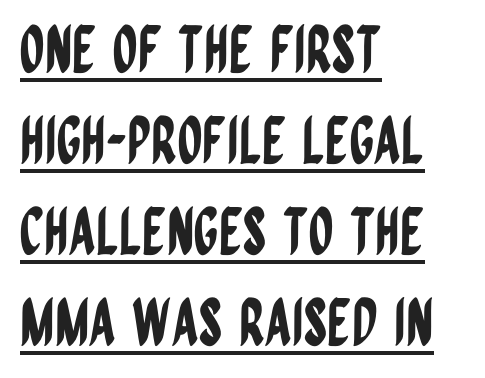
The image shows 64 px condensed sans-serif type, upright; set left-aligned, normal line spacing (1.42x), normal letter spacing, underlined; low stroke contrast and a large x-height.
